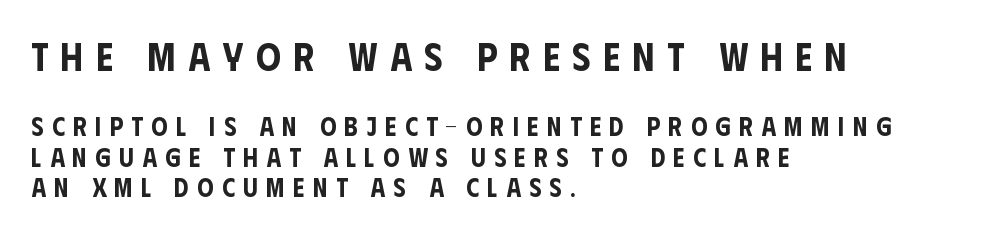
The image shows 39 px condensed sans-serif type, upright; set left-aligned, line spacing 1.19x, unusually wide letter spacing (+0.32 em), not underlined; the first (top) block is 1.5x larger; low stroke contrast and a large x-height.
